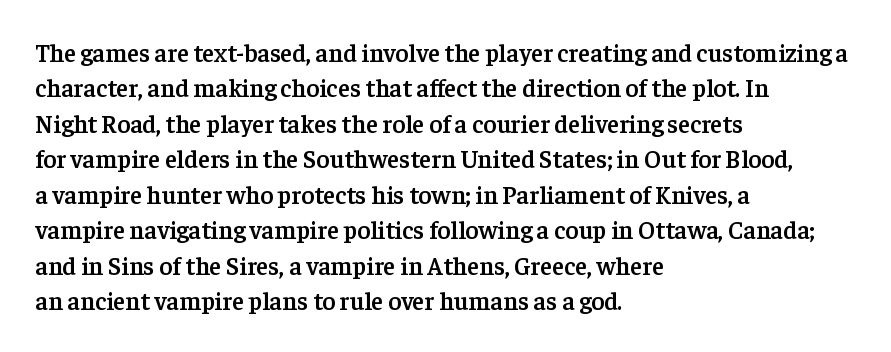
Q: Is the text bold? A: Semi-bold.
Q: Is the text italic (slanted)? A: No, it is upright.
Q: Is the text underlined? A: No.
Q: How is the paragraph aligned? A: Left-aligned.
Q: Is the spacing between letters normal or unusually wide? A: Normal.
Q: Is the spacing between lines tight, normal or loose? A: Normal.
